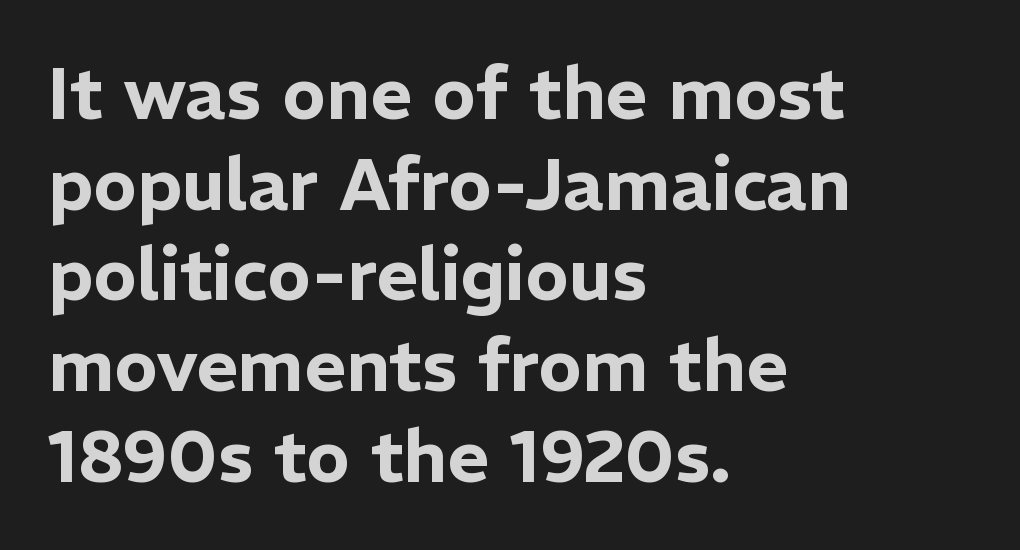
Observe the absence of serifs on each vertical stroke in this sample. Which margin do the lines hug? The left one — the right edge is uneven. Here the designer chose a conventional face with non-uniform glyph widths. Underline: absent. The passage shown stacks its lines at a standard gap.
